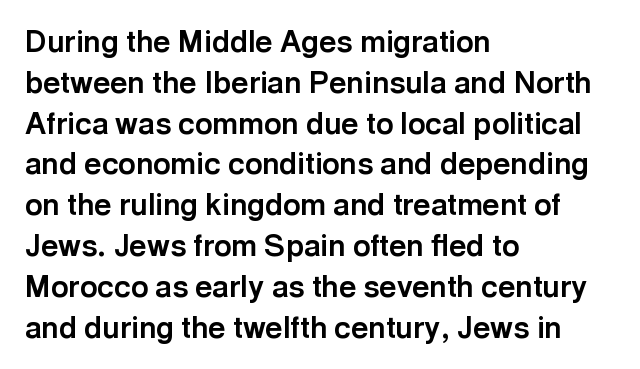
The image shows 30 px bold sans-serif type, upright; set left-aligned, normal line spacing (1.36x), normal letter spacing, not underlined; a medium x-height.
